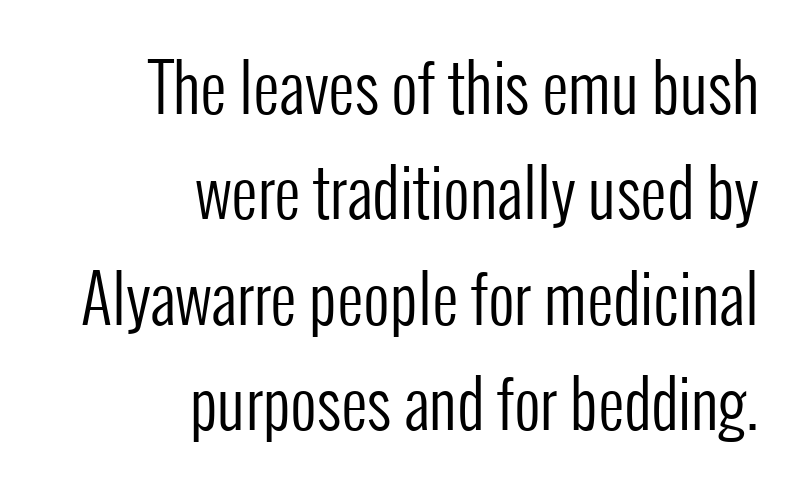
A typesetter would call this proportional, since set widths differ per character. Stroke terminals: plain, sans-serif. The lines in this sample share a right terminus and differ only in where they begin. Honestly, the letter spacing is just normal — you wouldn't notice it.
